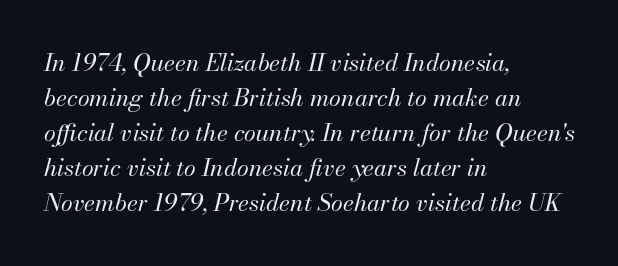
Compared with ordinary roman type, these characters are visibly tilted. Here the glyphs are tracked normally, forming tight word shapes. Line spacing here is normal. The rag falls on the right side of this text block.
